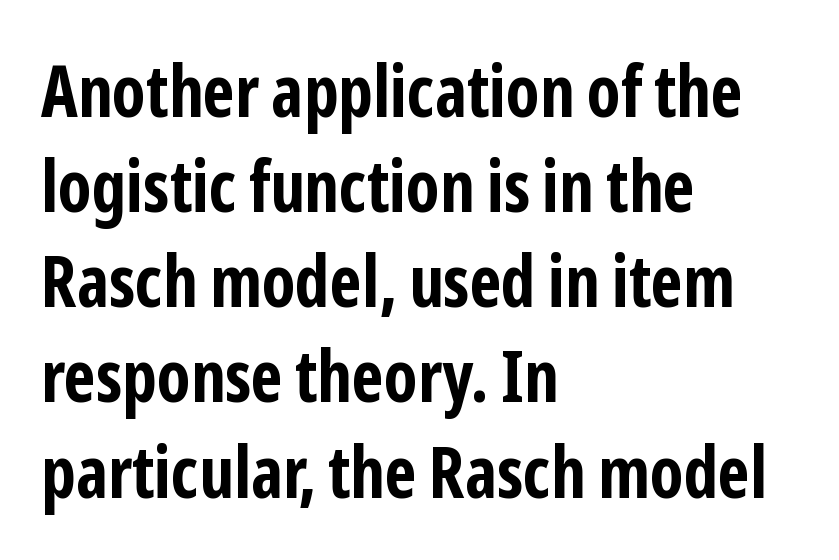
{"serif": "no", "italic": "no", "bold": "yes", "weight": "bold", "width": "condensed", "stroke_contrast": "low", "x_height": "medium", "monospaced": "no", "underline": "no", "align": "left", "line_spacing": "normal", "line_spacing_ratio": 1.34, "letter_spacing": "normal", "letter_spacing_em": 0.0, "glyph_px": 71}
